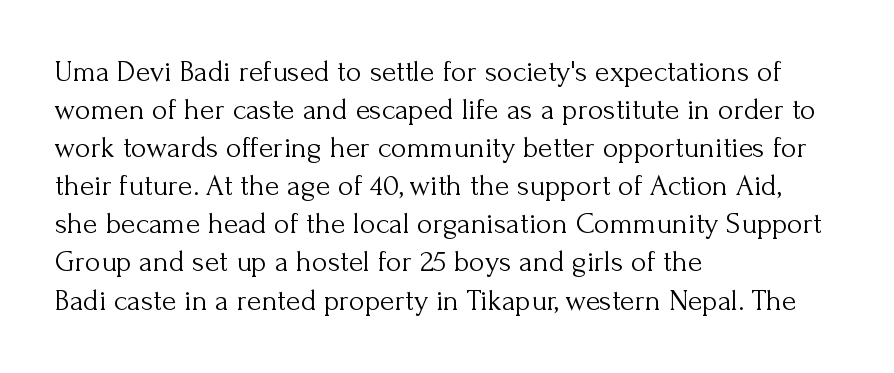
{"serif": "yes", "italic": "no", "bold": "no", "weight": "light", "width": "normal", "stroke_contrast": "medium", "x_height": "small", "monospaced": "no", "underline": "no", "align": "left", "line_spacing": "normal", "line_spacing_ratio": 1.27, "letter_spacing": "normal", "letter_spacing_em": 0.0, "glyph_px": 30}
